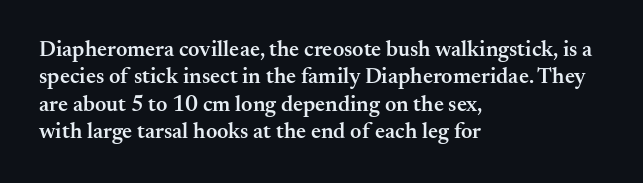
{"italic": "no", "bold": "semi", "underline": "no", "align": "left", "line_spacing_ratio": 1.24, "letter_spacing": "normal", "letter_spacing_em": 0.0, "glyph_px": 22}
